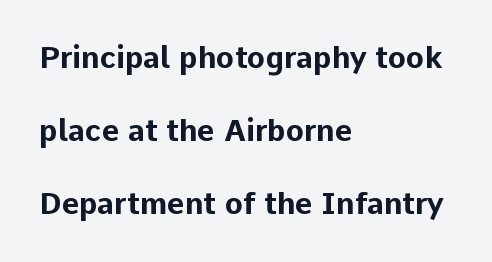
{"serif": "no", "italic": "no", "bold": "yes", "weight": "bold", "width": "normal", "stroke_contrast": "low", "x_height": "medium", "monospaced": "no", "underline": "no", "align": "left", "line_spacing": "loose", "line_spacing_ratio": 2.44, "letter_spacing": "normal", "letter_spacing_em": 0.0, "glyph_px": 30}
